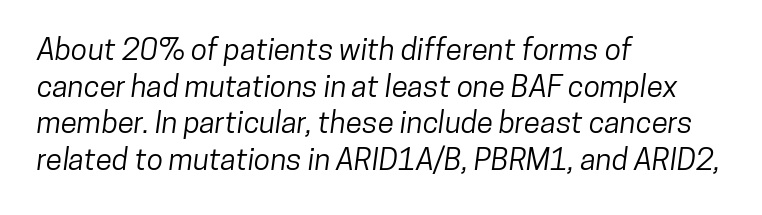
The space beneath each line is pristine and unruled. The type family on display is of the sans-serif kind. Letter spacing: default. The passage is arranged the way most books set body copy — flush left. You could not count columns in this text — the font is proportionally spaced.
